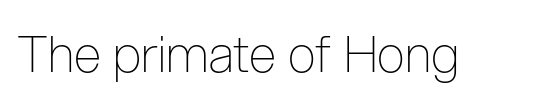
Q: Is the text bold? A: No.
Q: Is the text italic (slanted)? A: No, it is upright.
Q: Is the typeface a serif or a sans-serif typeface? A: Sans-serif.
Q: Is the text underlined? A: No.
Q: Is the spacing between letters normal or unusually wide? A: Normal.
Q: Width (condensed, normal, or wide)? A: Condensed.
Q: Stroke contrast? A: Low.
Q: x-height? A: Medium.
Q: Monospaced? A: No.
